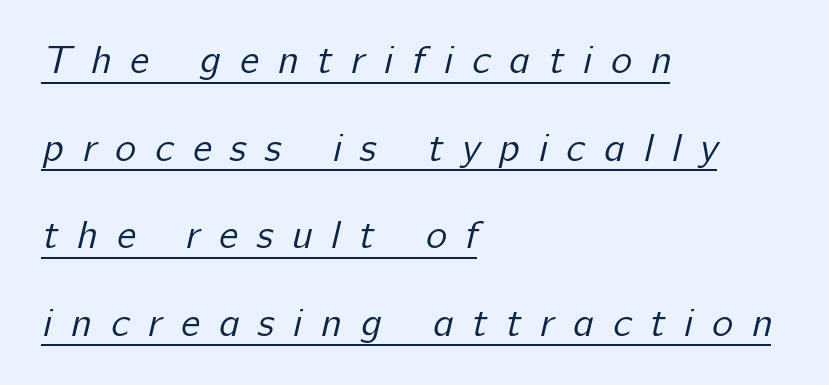
The image shows 40 px regular-weight sans-serif type; set left-aligned, loose line spacing (2.19x), unusually wide letter spacing (+0.47 em), underlined; low stroke contrast and a medium x-height.
